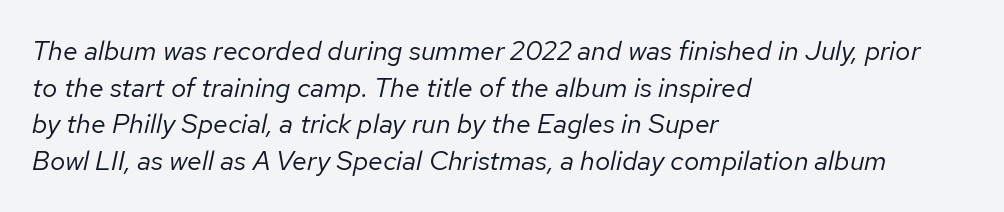
Quick note: underline off. The passage shown has conventional tracking throughout. Is the type heavy? It reads as light-to-regular instead. Slant detected: the letters are inclined. Vertically, the passage feels balanced, rows spaced as you'd expect. Casual observation: everything's shoved over to the left.
